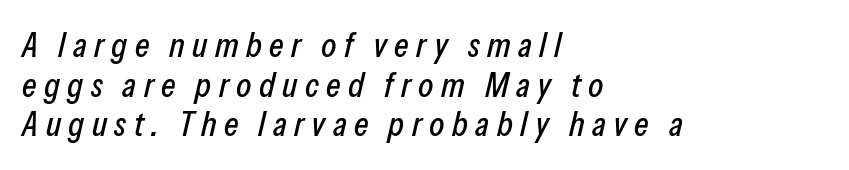
The horizontal fit of the characters is loose and conspicuously gappy. In terms of leading, this rendering errs on the cramped side. Is the type slanted? Yes — the strokes lean at a clear angle. Teacher's note: observe the even left margin — that is flush-left alignment.
